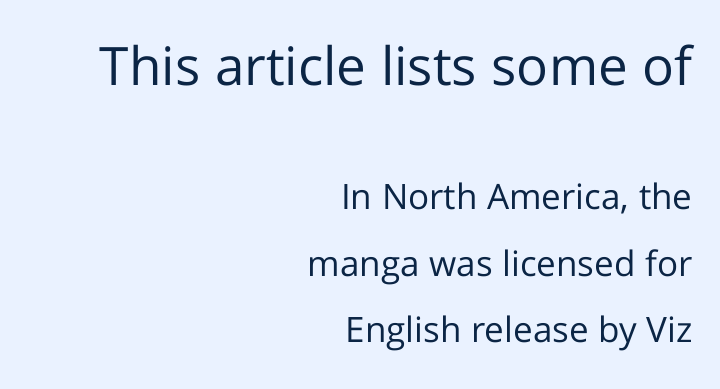
The lettering holds an erect, upright posture throughout. Think of a printed novel: that variable character pitch is what you see here. Here the first block reads like a headline and the second like body copy. On a weight scale, this lands at 450 or below. Airy leading. Font category for this specimen: sans-serif.
